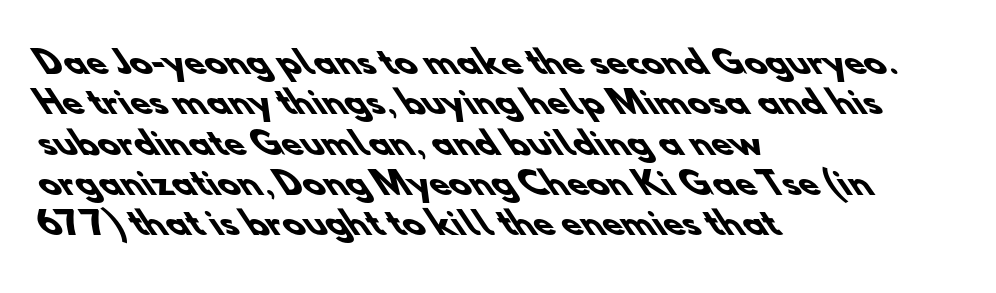
Q: Is the text bold? A: Yes.
Q: Is the typeface a serif or a sans-serif typeface? A: Sans-serif.
Q: Is the text underlined? A: No.
Q: How is the paragraph aligned? A: Left-aligned.
Q: Is the spacing between letters normal or unusually wide? A: Normal.
Q: Is the spacing between lines tight, normal or loose? A: Normal.
Q: Width (condensed, normal, or wide)? A: Normal.
Q: Stroke contrast? A: Low.
Q: x-height? A: Small.
Q: Monospaced? A: No.
